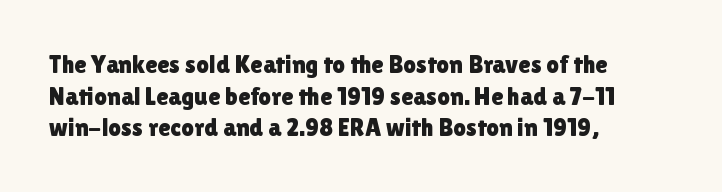
The rows are spaced the way most documents space them. No extra tracking has been applied to these lines. Which margin do the lines hug? The left one — the right edge is uneven. The gap between lines stays unmarked. If you drew a line through each stem, it would be perfectly vertical.
